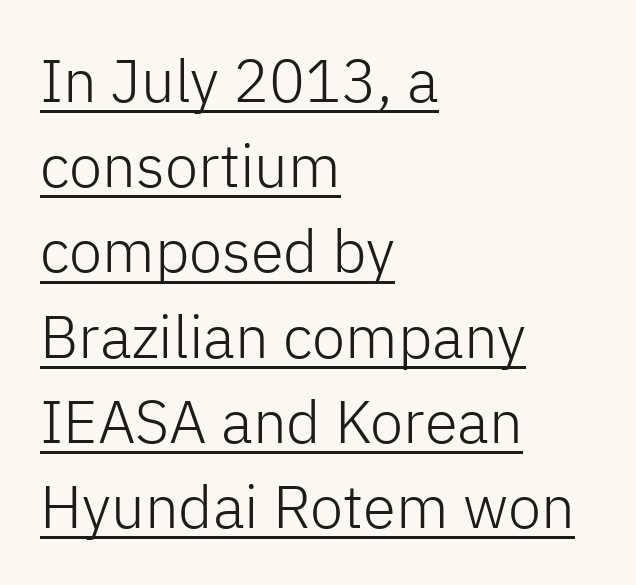
Heft: none added — not bold. Line beginnings align vertically; line endings do not. Line spacing here is normal. Designer's note — italics off, roman on. The rendered words wear a rule along their underside.
